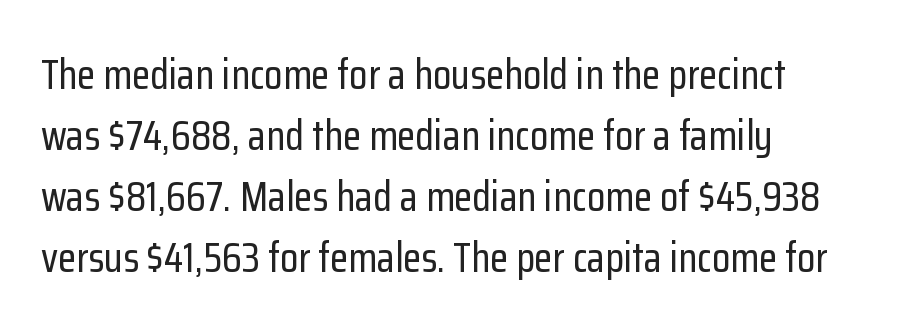
{"serif": "no", "italic": "no", "width": "condensed", "stroke_contrast": "low", "x_height": "medium", "monospaced": "no", "underline": "no", "align": "left", "line_spacing": "normal", "line_spacing_ratio": 1.45, "letter_spacing": "normal", "letter_spacing_em": 0.0, "glyph_px": 42}
